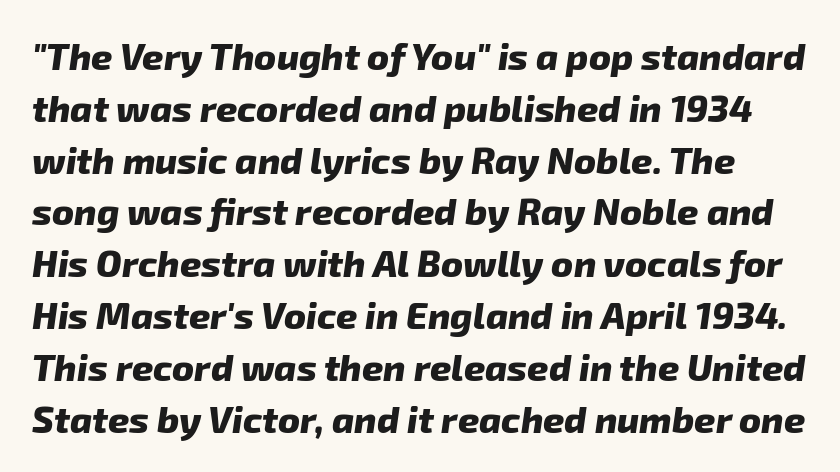
Letters rest on an invisible, unmarked baseline. On the weight axis this lands at bold, roughly 700. This sample uses plain, unmodified letter spacing. The rendering uses natural spacing where letterforms have individual widths. Notice how descenders clear the ascenders below comfortably — that's standard leading. The face used here is a sans, in the tradition of grotesques and geometrics.
